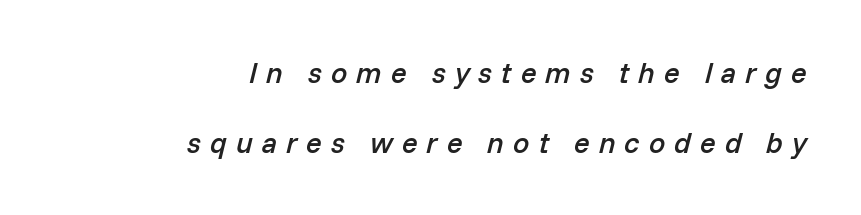
{"italic": "yes", "lean": "right", "slant_degrees": 14, "bold": "semi", "weight": "semibold", "width": "normal", "stroke_contrast": "low", "x_height": "medium", "monospaced": "no", "underline": "no", "align": "right", "line_spacing": "loose", "line_spacing_ratio": 2.41, "letter_spacing": "wide", "letter_spacing_em": 0.31, "glyph_px": 29}
